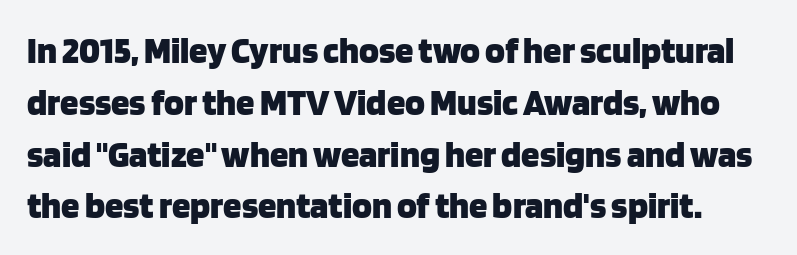
Typesetter's note: full bold, strokes at maximum text heaviness. The tracking reads as untouched default to a designer's eye. The lettering stays uniformly vertical, giving the passage a roman look. Normally led — the rows are evenly, conventionally spaced. Character widths vary here, with narrow letters taking less room than wide ones. Has an underline been added? It has not.
